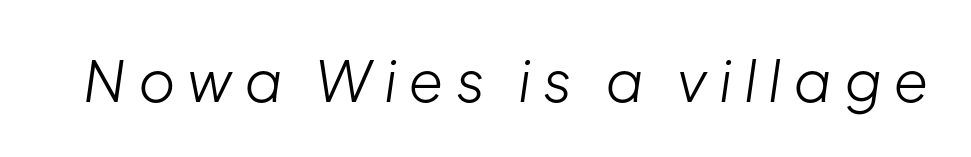
{"italic": "yes", "lean": "right", "slant_degrees": 8, "bold": "no", "weight": "light", "width": "normal", "stroke_contrast": "low", "x_height": "medium", "monospaced": "no", "underline": "no", "letter_spacing": "wide", "letter_spacing_em": 0.21, "glyph_px": 57}
